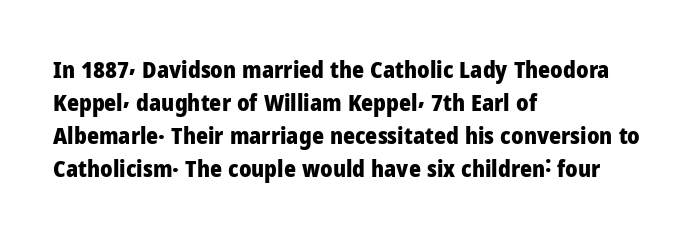
Q: Is the text bold? A: Yes.
Q: Is the text italic (slanted)? A: No, it is upright.
Q: Is the text underlined? A: No.
Q: How is the paragraph aligned? A: Left-aligned.
Q: Is the spacing between letters normal or unusually wide? A: Normal.
Q: Is the spacing between lines tight, normal or loose? A: Normal.
